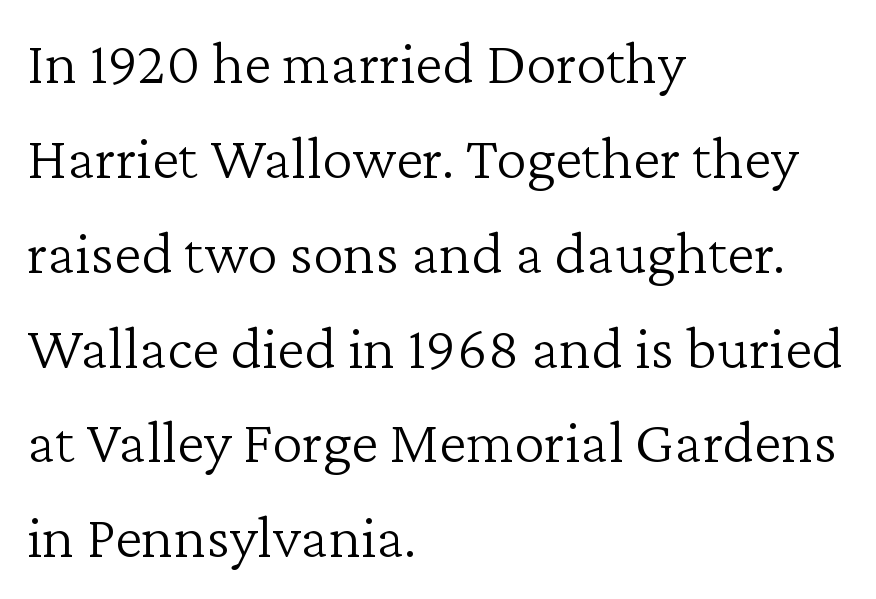
This is roman type, the default non-slanted kind. The passage shown is not bold in any degree. The rendering keeps characters at their native spacing. A typesetter would call this leading conventional body-copy spacing. The face used here is proportionally spaced, like ordinary book or web type.
